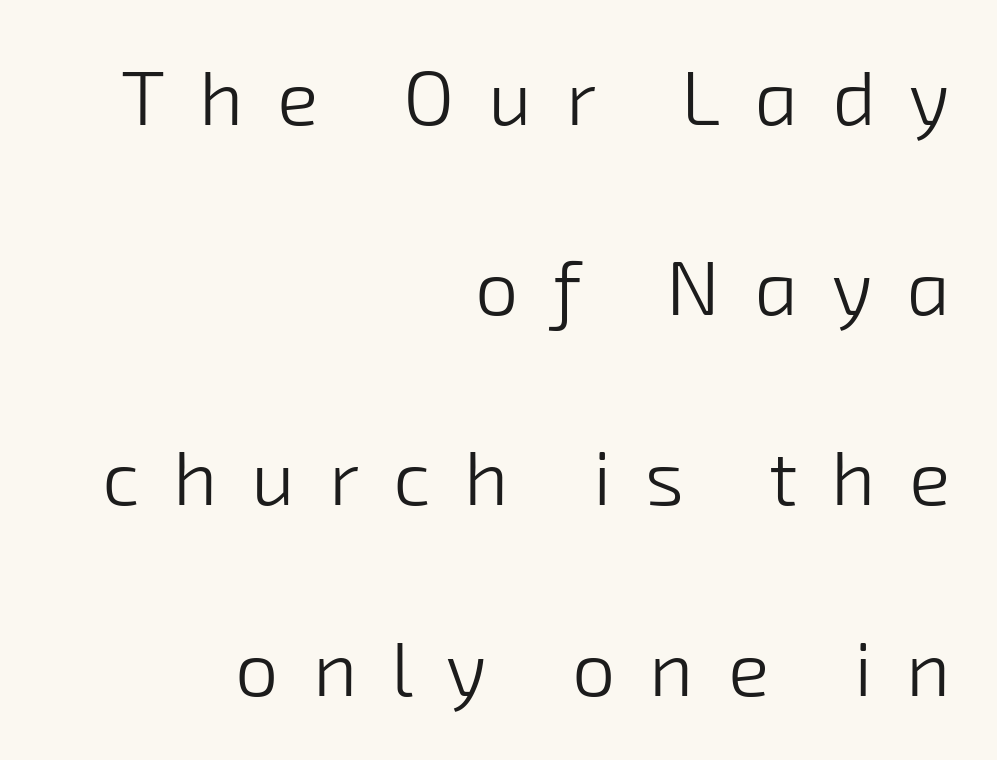
Caption: expanded tracking, letters set apart. A student would call this right alignment; a typographer would say flush right, rag left. Nothing heavy about these letters — not bold at all. Look at the bottom of the vertical strokes: they stop flat, with no serifs. Underline: absent.
